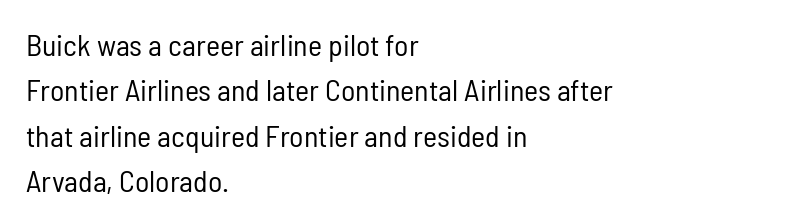
The letters stand upright; this is a roman face. The space beneath each line is pristine and unruled. Spacing between characters is what you'd get straight out of the box. Horizontal alignment here is leftward, the default for most running prose. The font sits on the lighter half of the weight spectrum, regular included.
